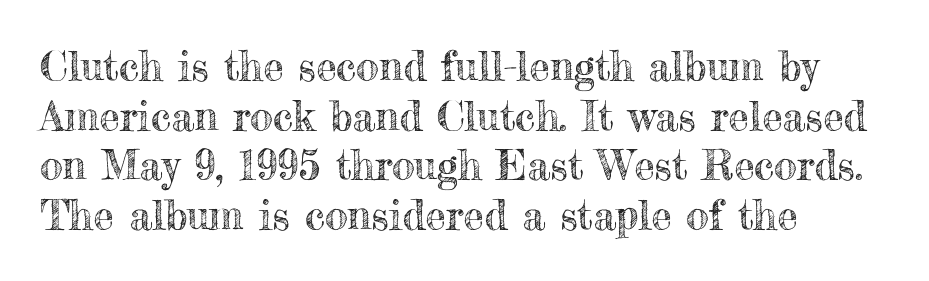
Q: Is the text italic (slanted)? A: No, it is upright.
Q: Is the text underlined? A: No.
Q: How is the paragraph aligned? A: Left-aligned.
Q: Is the spacing between letters normal or unusually wide? A: Normal.
Q: Width (condensed, normal, or wide)? A: Normal.
Q: x-height? A: Small.
Q: Monospaced? A: No.
